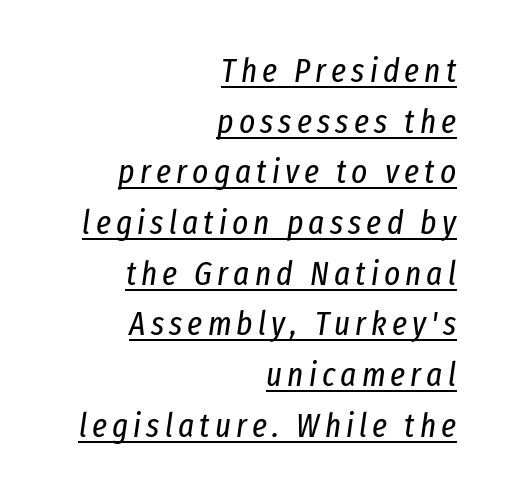
Q: Is the text bold? A: No.
Q: Is the text italic (slanted)? A: Yes, it leans right by about 8 degrees.
Q: Is the text underlined? A: Yes.
Q: How is the paragraph aligned? A: Right-aligned.
Q: Is the spacing between lines tight, normal or loose? A: Normal.
Q: Width (condensed, normal, or wide)? A: Condensed.
Q: Stroke contrast? A: Low.
Q: x-height? A: Medium.
Q: Monospaced? A: No.
